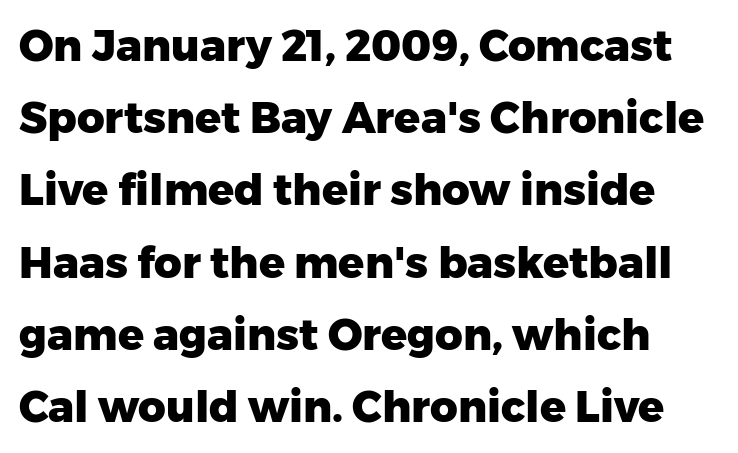
The image shows 43 px heavy sans-serif type, upright; set normal line spacing (1.68x), normal letter spacing, not underlined; low stroke contrast and a medium x-height.
